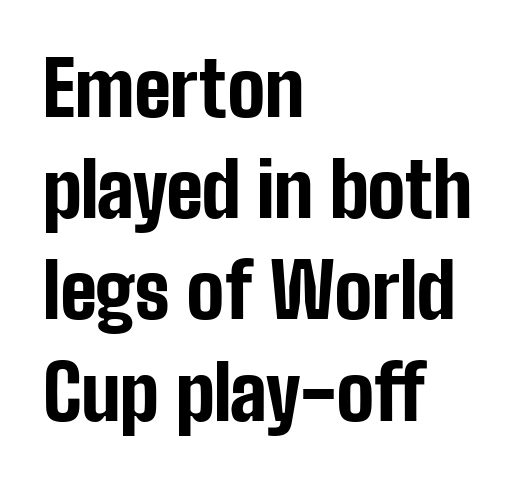
The image shows 75 px bold, condensed sans-serif type, upright; set left-aligned, normal line spacing (1.35x), normal letter spacing, not underlined; low stroke contrast and a medium x-height.
